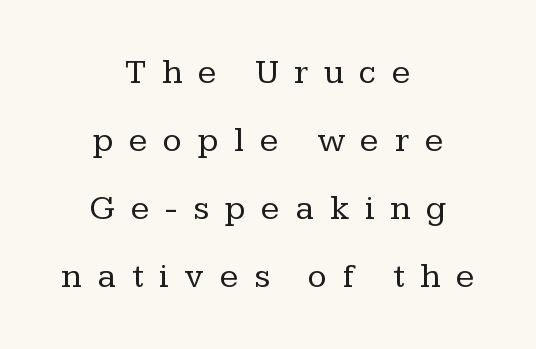
Q: Is the text bold? A: No.
Q: Is the text italic (slanted)? A: No, it is upright.
Q: Is the typeface a serif or a sans-serif typeface? A: Serif.
Q: Is the text underlined? A: No.
Q: How is the paragraph aligned? A: Centered.
Q: Is the spacing between letters normal or unusually wide? A: Unusually wide.
Q: Is the spacing between lines tight, normal or loose? A: Loose.
Q: Width (condensed, normal, or wide)? A: Normal.
Q: Stroke contrast? A: Low.
Q: x-height? A: Medium.
Q: Monospaced? A: No.
